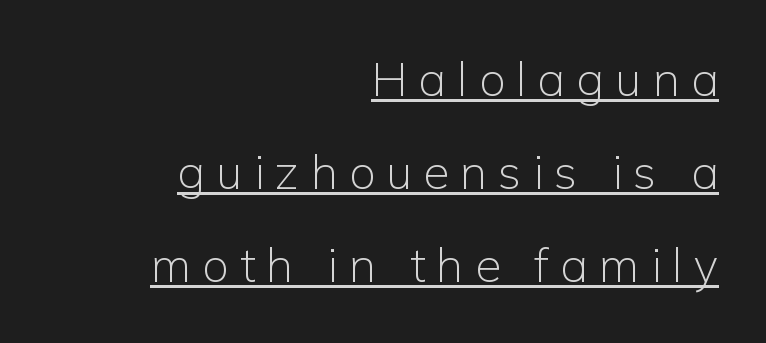
The image shows 47 px light sans-serif type, upright; set right-aligned, loose line spacing (1.98x), unusually wide letter spacing (+0.24 em), underlined; low stroke contrast and a medium x-height.
